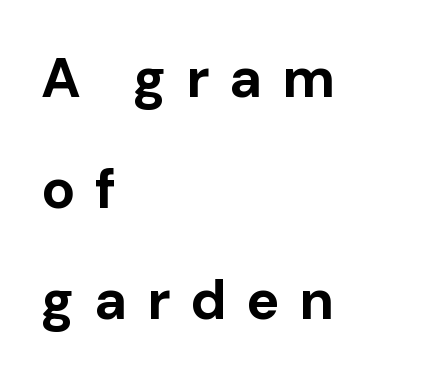
{"serif": "no", "italic": "no", "bold": "yes", "weight": "bold", "width": "normal", "stroke_contrast": "low", "x_height": "medium", "monospaced": "no", "underline": "no", "align": "left", "line_spacing": "loose", "line_spacing_ratio": 1.98, "letter_spacing": "wide", "letter_spacing_em": 0.35, "glyph_px": 56}
